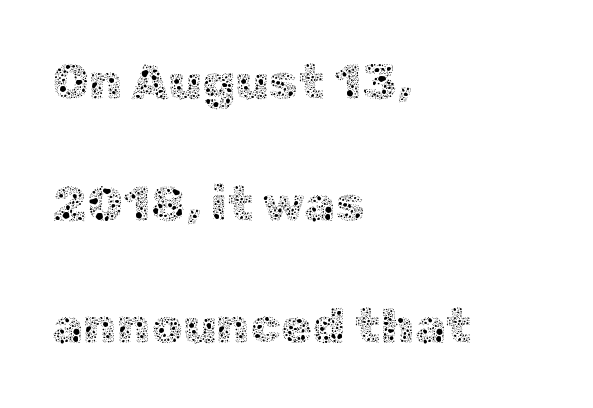
Line starts are locked; line ends wander. The strip under each line holds only bare page. Glyph-to-glyph distance matches everyday printed text. Is this a fixed-width face? No — the glyphs have proportional, varying widths. What's the leading like? Stretched, with rows far apart. Weight class: somewhere from thin through regular.
